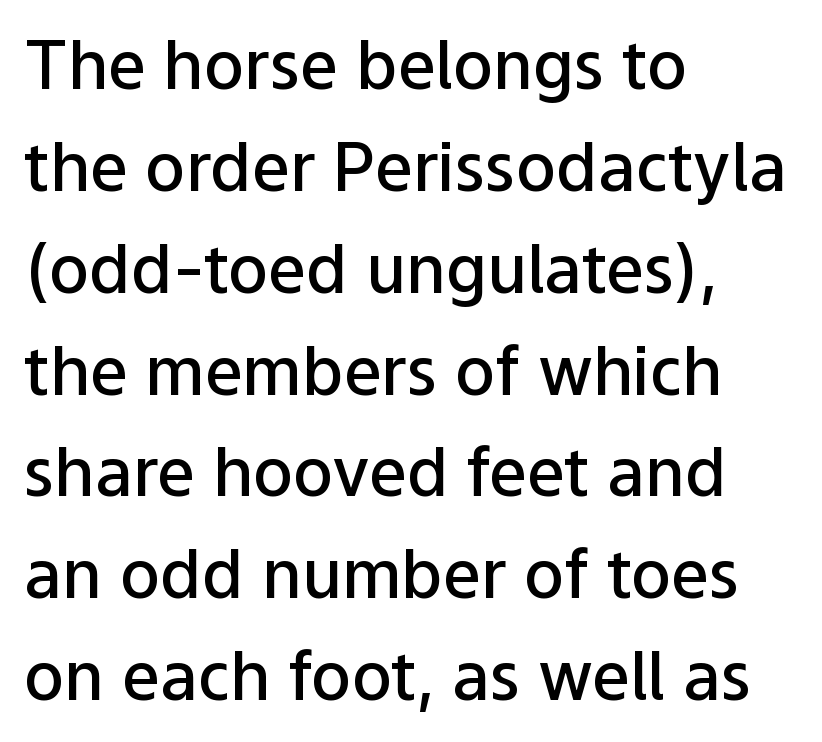
The image shows 67 px semibold sans-serif type, upright; set left-aligned, normal line spacing (1.52x), normal letter spacing, not underlined; low stroke contrast and a medium x-height.
